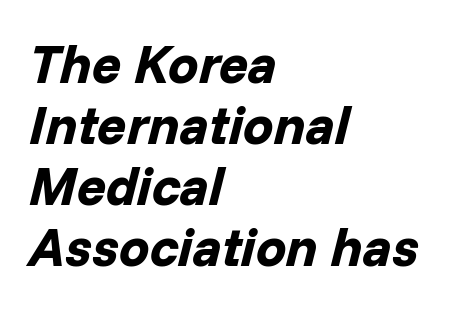
The image shows 54 px bold type, italic (leaning right); set left-aligned, tight line spacing (1.13x), normal letter spacing, not underlined; low stroke contrast and a medium x-height.
